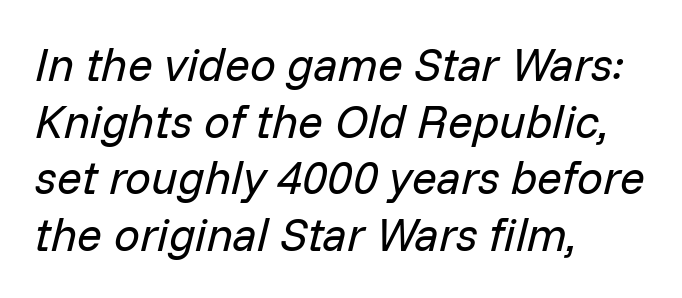
The image shows 46 px regular-weight type, italic (leaning right); set left-aligned, line spacing 1.23x, normal letter spacing, not underlined; low stroke contrast and a medium x-height.
